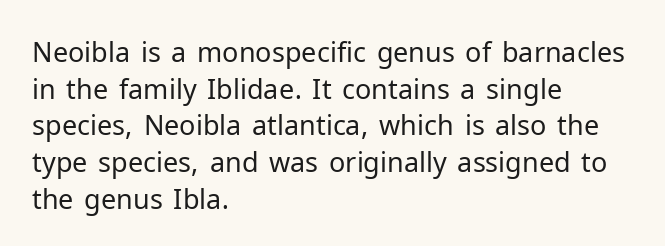
Q: Is the text bold? A: No.
Q: Is the text italic (slanted)? A: No, it is upright.
Q: Is the text underlined? A: No.
Q: How is the paragraph aligned? A: Left-aligned.
Q: Is the spacing between letters normal or unusually wide? A: Normal.
Q: Is the spacing between lines tight, normal or loose? A: Normal.
